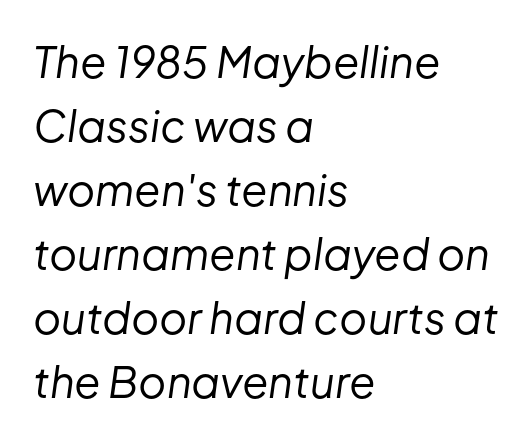
The image shows 43 px regular-weight type, italic (leaning right); set left-aligned, normal line spacing (1.49x), normal letter spacing, not underlined; low stroke contrast and a medium x-height.
